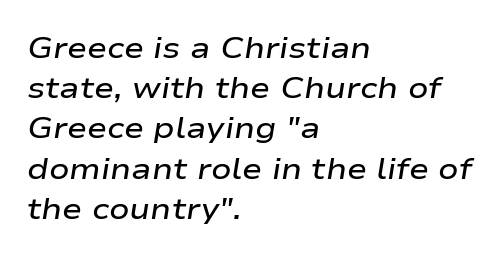
The rendering anchors every line to the left-hand side. Varying glyph widths throughout — classic text-font behaviour. Would a proofreader flag this as italicized? Yes. The passage shown has conventional tracking throughout.
